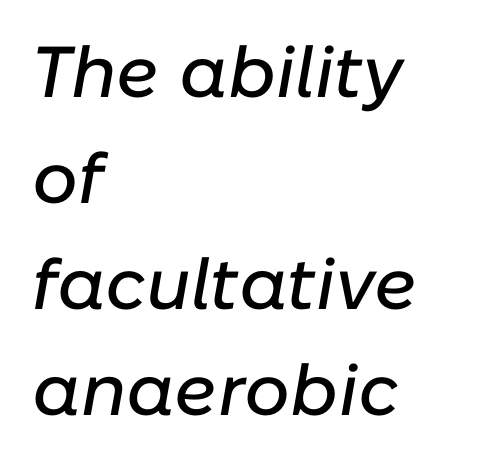
Q: Is the text italic (slanted)? A: Yes, it leans right by about 10 degrees.
Q: Is the text underlined? A: No.
Q: How is the paragraph aligned? A: Left-aligned.
Q: Is the spacing between letters normal or unusually wide? A: Normal.
Q: Is the spacing between lines tight, normal or loose? A: Normal.
Q: Width (condensed, normal, or wide)? A: Normal.
Q: Stroke contrast? A: Low.
Q: x-height? A: Medium.
Q: Monospaced? A: No.
